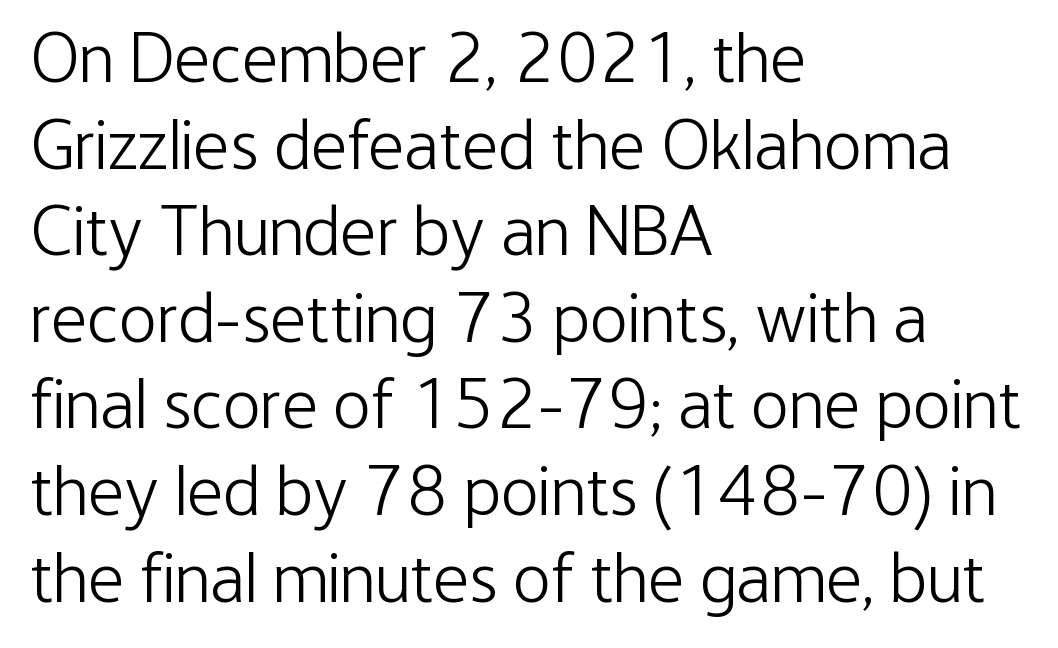
Is the block centered? No — it sits flush against the left margin. Look at the bottom of the vertical strokes: they stop flat, with no serifs. The strokes carry an ordinary text weight at most. Is this a fixed-width face? No — the glyphs have proportional, varying widths.
